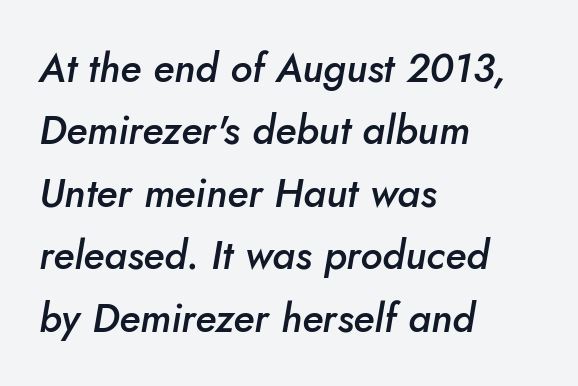
{"italic": "yes", "lean": "right", "slant_degrees": 10, "bold": "semi", "weight": "semibold", "width": "normal", "stroke_contrast": "low", "x_height": "small", "monospaced": "no", "underline": "no", "align": "left", "line_spacing": "normal", "line_spacing_ratio": 1.56, "letter_spacing": "normal", "letter_spacing_em": 0.0, "glyph_px": 40}
